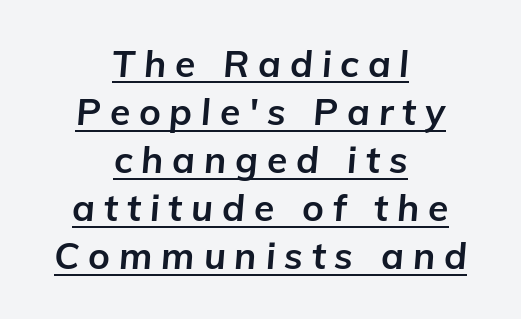
{"italic": "yes", "lean": "right", "slant_degrees": 5, "bold": "yes", "weight": "bold", "width": "normal", "stroke_contrast": "low", "x_height": "medium", "monospaced": "no", "underline": "yes", "align": "center", "line_spacing": "normal", "line_spacing_ratio": 1.3, "letter_spacing": "wide", "letter_spacing_em": 0.24, "glyph_px": 37}
